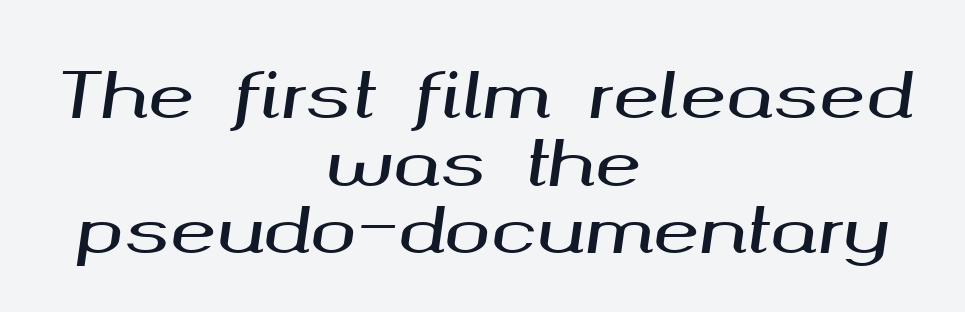
{"italic": "yes", "lean": "right", "slant_degrees": 8, "width": "wide", "stroke_contrast": "medium", "x_height": "medium", "monospaced": "no", "underline": "no", "align": "center", "line_spacing": "tight", "line_spacing_ratio": 1.09, "letter_spacing": "normal", "letter_spacing_em": 0.0, "glyph_px": 62}
